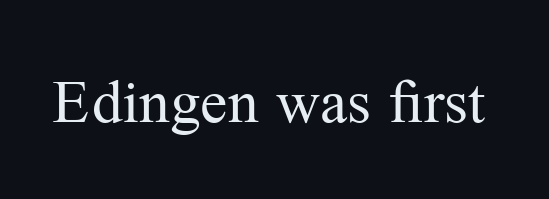
The image shows 61 px regular-weight serif type, upright; set normal letter spacing, not underlined; medium stroke contrast and a medium x-height.
